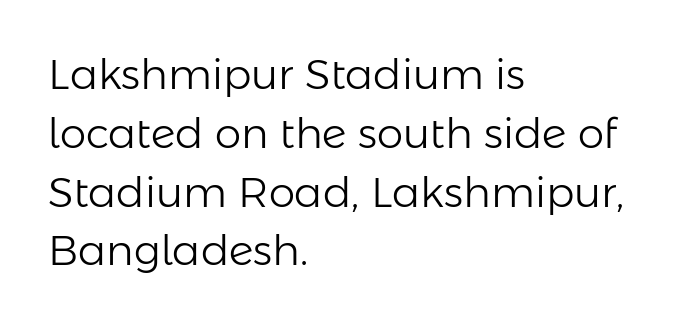
{"serif": "no", "italic": "no", "bold": "no", "weight": "light", "width": "normal", "stroke_contrast": "low", "x_height": "medium", "monospaced": "no", "underline": "no", "align": "left", "line_spacing": "normal", "line_spacing_ratio": 1.4, "letter_spacing": "normal", "letter_spacing_em": 0.0, "glyph_px": 42}
